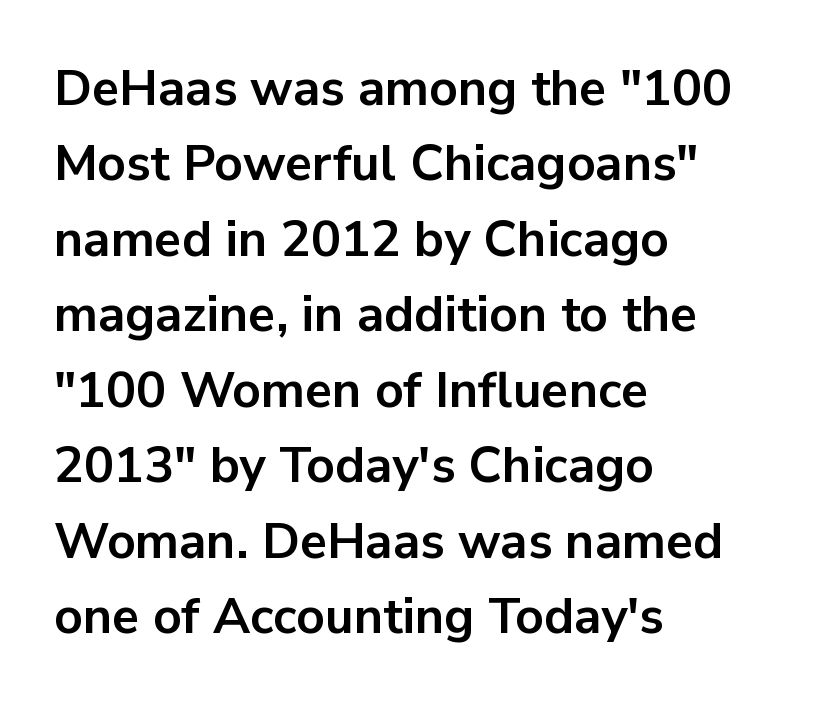
Q: Is the text bold? A: Yes.
Q: Is the text italic (slanted)? A: No, it is upright.
Q: Is the typeface a serif or a sans-serif typeface? A: Sans-serif.
Q: Is the text underlined? A: No.
Q: How is the paragraph aligned? A: Left-aligned.
Q: Is the spacing between letters normal or unusually wide? A: Normal.
Q: Is the spacing between lines tight, normal or loose? A: Normal.
Q: Width (condensed, normal, or wide)? A: Normal.
Q: Stroke contrast? A: Low.
Q: x-height? A: Medium.
Q: Monospaced? A: No.
